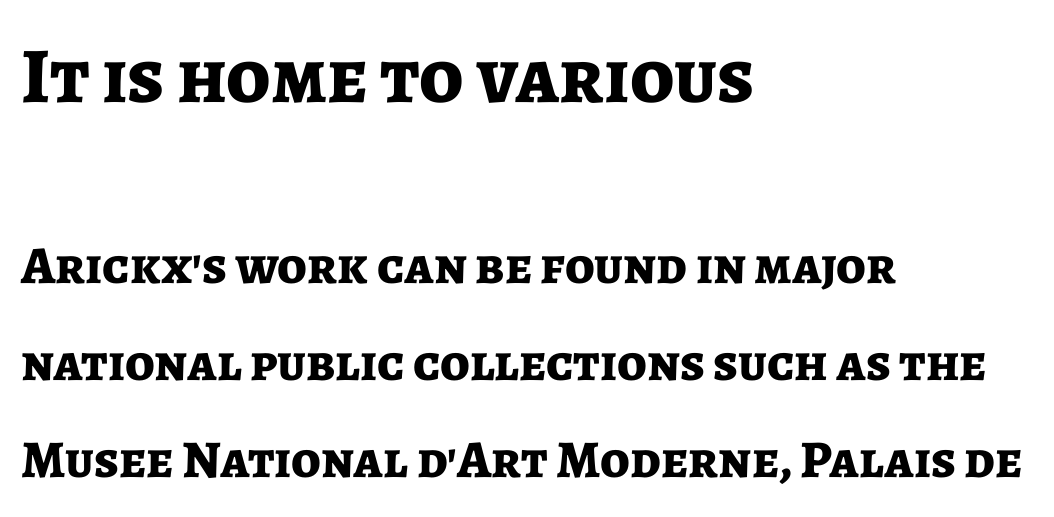
{"serif": "no", "italic": "no", "bold": "yes", "weight": "bold", "width": "normal", "stroke_contrast": "low", "x_height": "medium", "monospaced": "no", "underline": "no", "align": "left", "line_spacing_ratio": 1.83, "letter_spacing": "normal", "letter_spacing_em": 0.0, "larger_block": "first", "size_ratio": 1.49, "glyph_px": 79}
